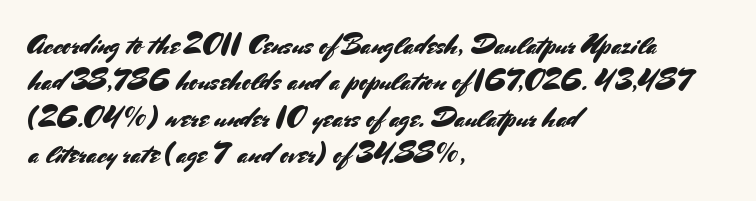
The image shows 27 px text type; set left-aligned, normal line spacing (1.35x), normal letter spacing, not underlined.
